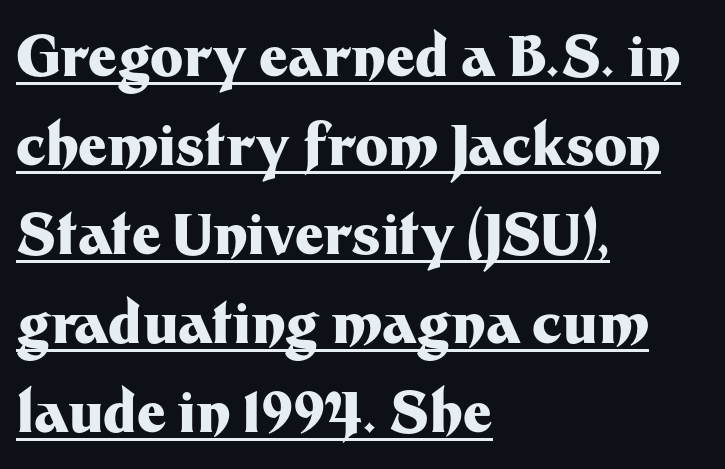
The image shows 56 px heavy sans-serif type, upright; set left-aligned, normal line spacing (1.59x), normal letter spacing, underlined; medium stroke contrast and a medium x-height.
